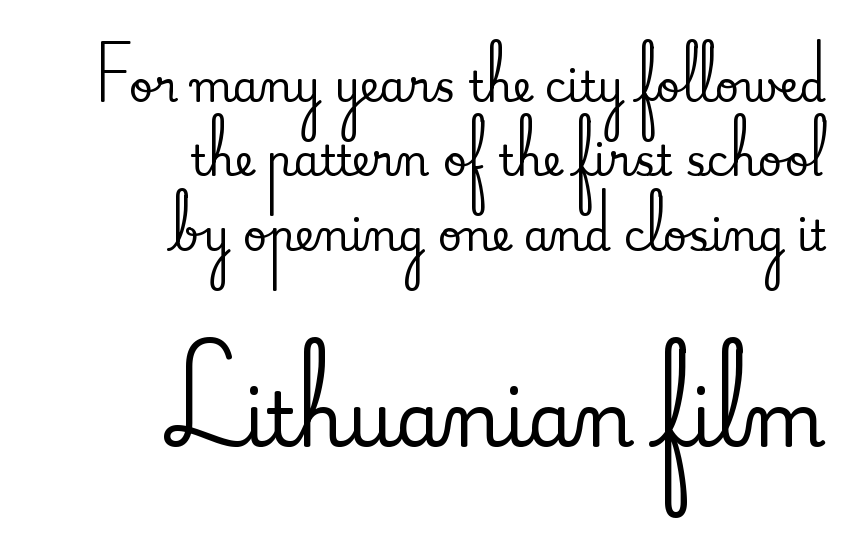
Q: Is the text italic (slanted)? A: No, it is upright.
Q: Is the typeface a serif or a sans-serif typeface? A: Serif.
Q: Is the text underlined? A: No.
Q: How is the paragraph aligned? A: Right-aligned.
Q: Is the spacing between letters normal or unusually wide? A: Normal.
Q: Which block of text is set in a larger size, the first (top) or the second (bottom)? A: The second (bottom) one.
Q: Width (condensed, normal, or wide)? A: Normal.
Q: Stroke contrast? A: Medium.
Q: x-height? A: Small.
Q: Monospaced? A: No.
